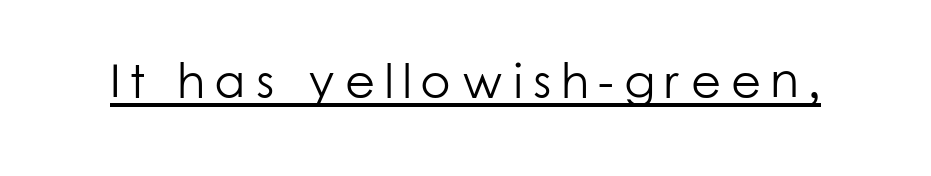
The image shows 49 px light sans-serif type, upright; set underlined; low stroke contrast and a medium x-height.
